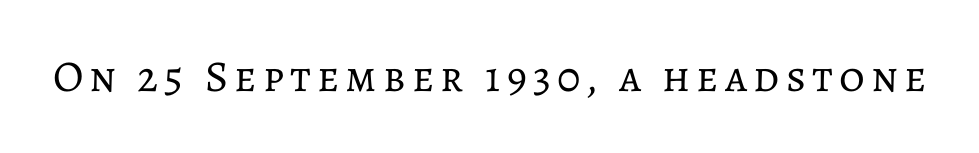
The characters are drawn with everyday or finer stroke widths. The passage shown is not underscored anywhere. Notice how the stems are strictly vertical — no italics here. Is this a fixed-width face? No — the glyphs have proportional, varying widths.
